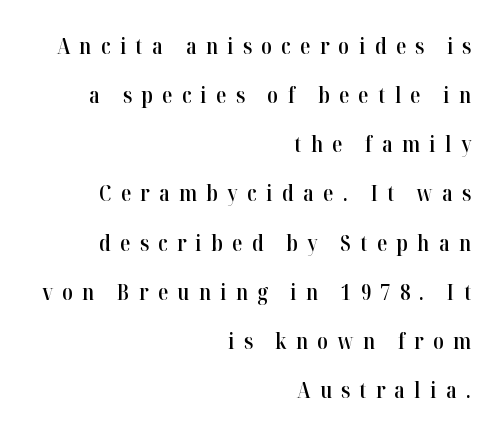
{"italic": "no", "bold": "semi", "underline": "no", "align": "right", "line_spacing": "loose", "line_spacing_ratio": 2.34, "letter_spacing": "wide", "letter_spacing_em": 0.45, "glyph_px": 21}
